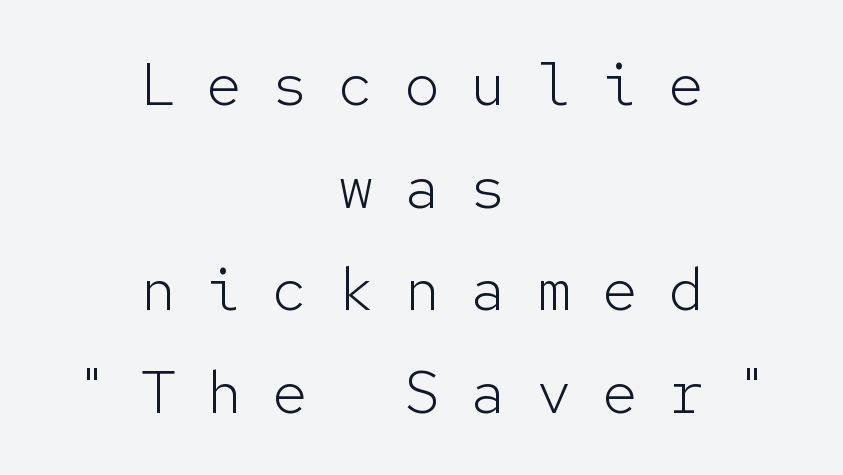
{"serif": "no", "italic": "no", "bold": "no", "weight": "light", "width": "normal", "stroke_contrast": "low", "x_height": "medium", "monospaced": "yes", "underline": "no", "align": "center", "line_spacing_ratio": 1.71, "letter_spacing": "wide", "letter_spacing_em": 0.5, "glyph_px": 60}
